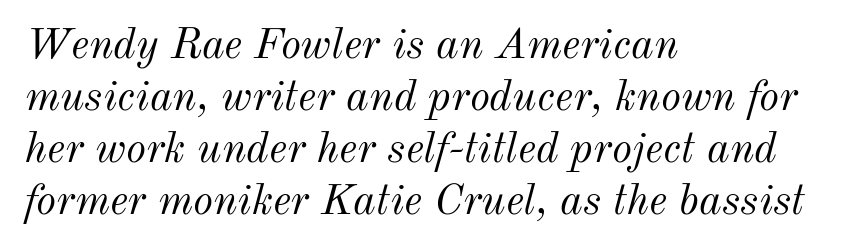
The image shows 43 px light type, italic (leaning right); set left-aligned, line spacing 1.21x, normal letter spacing, not underlined; medium stroke contrast and a small x-height.
